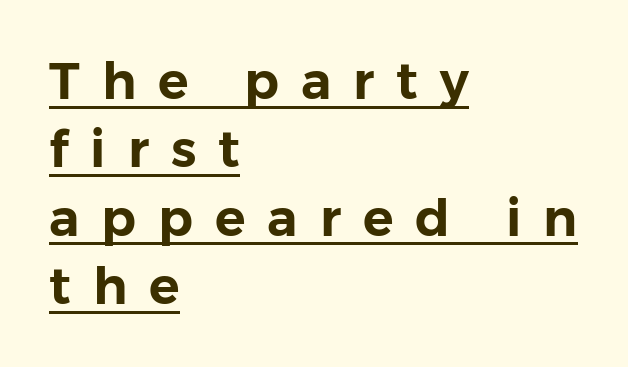
Note the varied advance widths — an 'i' is clearly narrower than an 'm'. These lines were composed using upright roman letters. Students, note that the glyphs here are deliberately spaced far apart. Reading down the block, your eye returns to a fixed left position each line. A typographer would call this underscored text.
